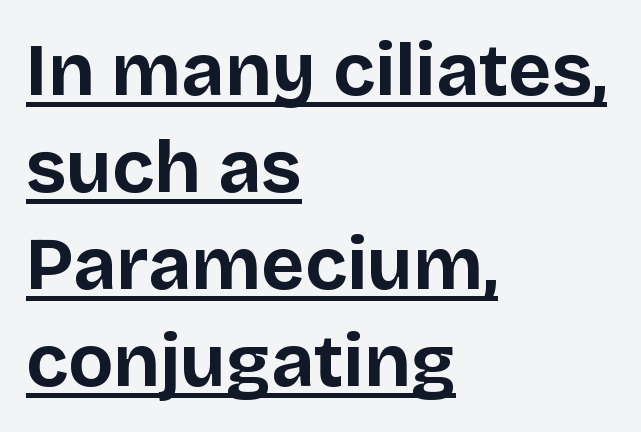
Q: Is the text bold? A: Yes.
Q: Is the text italic (slanted)? A: No, it is upright.
Q: Is the typeface a serif or a sans-serif typeface? A: Sans-serif.
Q: Is the text underlined? A: Yes.
Q: How is the paragraph aligned? A: Left-aligned.
Q: Is the spacing between letters normal or unusually wide? A: Normal.
Q: Is the spacing between lines tight, normal or loose? A: Normal.
Q: Width (condensed, normal, or wide)? A: Normal.
Q: Stroke contrast? A: Low.
Q: x-height? A: Large.
Q: Monospaced? A: No.
